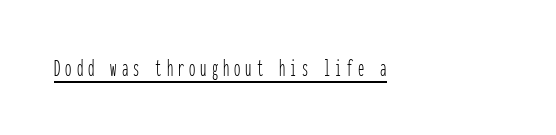
Q: Is the text bold? A: No.
Q: Is the text italic (slanted)? A: No, it is upright.
Q: Is the text underlined? A: Yes.
Q: How is the paragraph aligned? A: Left-aligned.
Q: Is the spacing between letters normal or unusually wide? A: Unusually wide.
